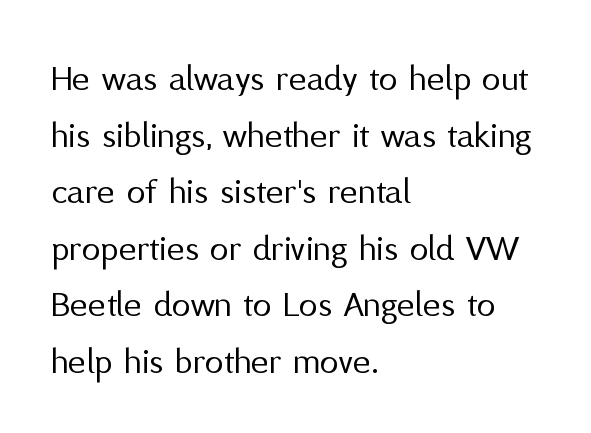
Q: Is the text bold? A: No.
Q: Is the text italic (slanted)? A: No, it is upright.
Q: Is the typeface a serif or a sans-serif typeface? A: Sans-serif.
Q: Is the text underlined? A: No.
Q: How is the paragraph aligned? A: Left-aligned.
Q: Is the spacing between letters normal or unusually wide? A: Normal.
Q: Is the spacing between lines tight, normal or loose? A: Normal.
Q: Width (condensed, normal, or wide)? A: Normal.
Q: Stroke contrast? A: Medium.
Q: x-height? A: Medium.
Q: Monospaced? A: No.
